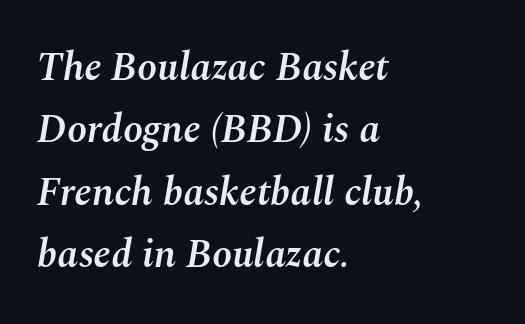
Words float on clear page, feet unadorned. The rows are spaced the way most documents space them. Nobody touched the tracking dial on this one. Emphasis by weight is partial: semibold. The passage shown is typed in a proportional face where columns would drift.
